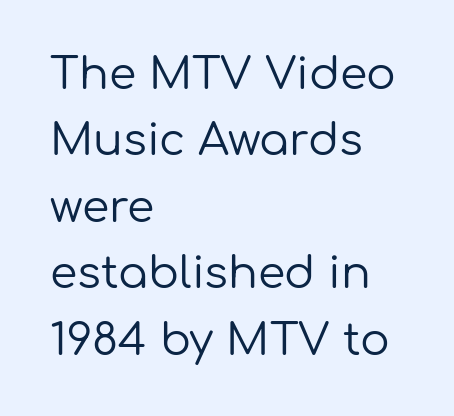
The image shows 44 px regular-weight sans-serif type, upright; set left-aligned, normal line spacing (1.51x), normal letter spacing, not underlined; low stroke contrast and a medium x-height.
